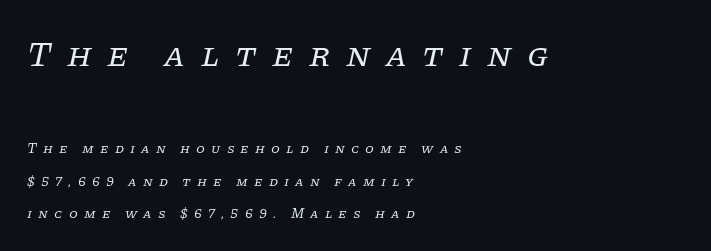
Between one letter and the next there's a generous, obvious gap. Each line starts at the same left margin while the right side varies. This sample uses a serif face. Is this a fixed-width face? No — the glyphs have proportional, varying widths. The face used here appears at its bigger size in the upper chunk.
